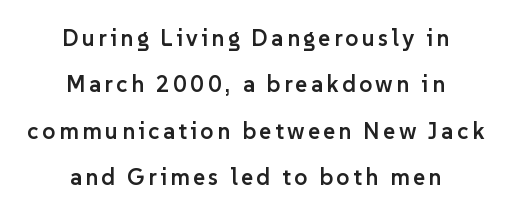
Q: Is the text bold? A: Semi-bold.
Q: Is the text italic (slanted)? A: No, it is upright.
Q: Is the text underlined? A: No.
Q: How is the paragraph aligned? A: Centered.
Q: Is the spacing between lines tight, normal or loose? A: Loose.
